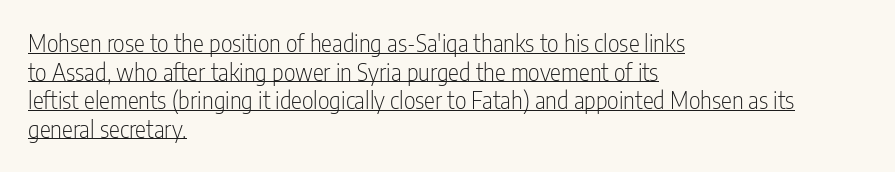
{"italic": "no", "bold": "no", "underline": "yes", "align": "left", "line_spacing_ratio": 1.24, "letter_spacing": "normal", "letter_spacing_em": 0.0, "glyph_px": 23}
